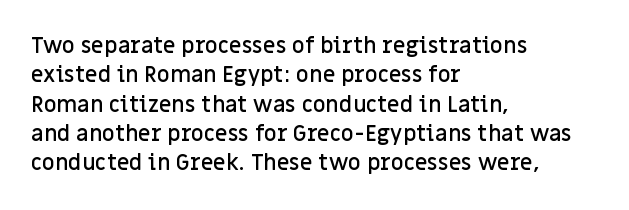
Unmarked baselines from the first word to the last. Does the copy run flush right? No — it runs flush left. Every stem runs plumb, perpendicular to the baseline. Each glyph is drawn with semibold strokes, heavier than normal yet not fully bold. The rendering keeps characters at their native spacing.
